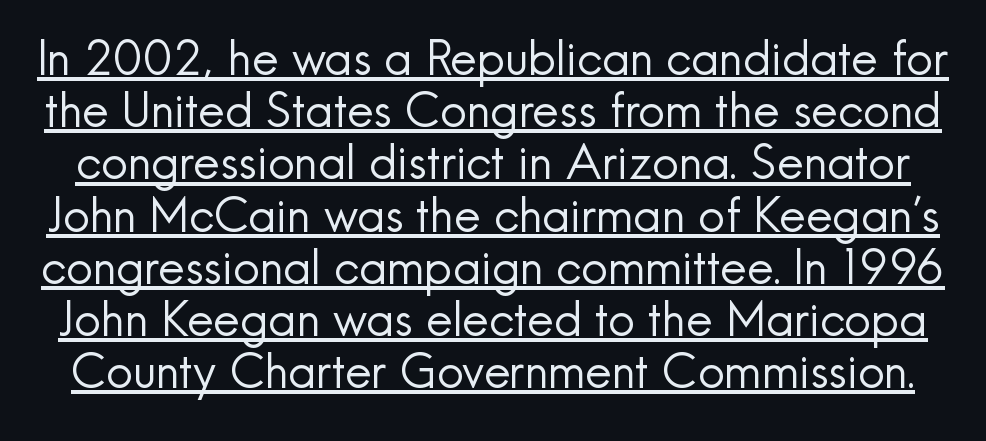
Tracking value appears to be zero — textbook default spacing. The cut favours lightness, reaching ordinary text weight at its darkest. Each letter's strokes conclude bluntly, with no projecting serifs. The rendering uses natural spacing where letterforms have individual widths. The rendering uses the underline text-decoration.
